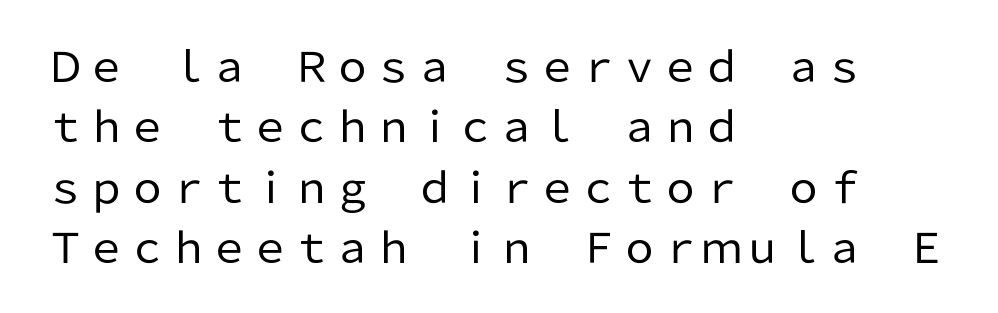
Vertical strokes here are truly vertical. Decoration check: the copy has no underline. The line-height multiplier appears to be the usual default. Each word holds together tightly as a unit, with standard inter-letter gaps.
